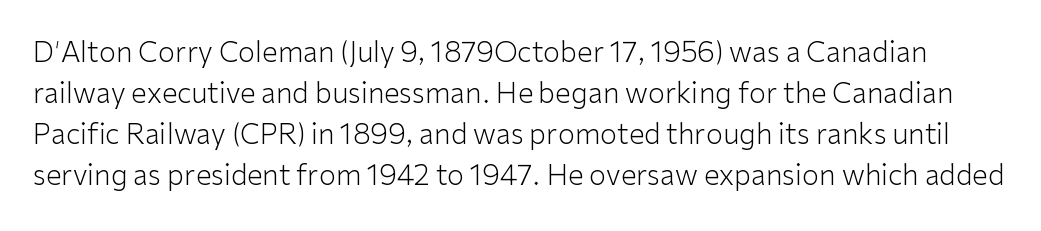
Q: Is the text bold? A: No.
Q: Is the text italic (slanted)? A: No, it is upright.
Q: Is the typeface a serif or a sans-serif typeface? A: Sans-serif.
Q: Is the text underlined? A: No.
Q: Is the spacing between letters normal or unusually wide? A: Normal.
Q: Is the spacing between lines tight, normal or loose? A: Normal.
Q: Width (condensed, normal, or wide)? A: Normal.
Q: Stroke contrast? A: Low.
Q: x-height? A: Medium.
Q: Monospaced? A: No.
